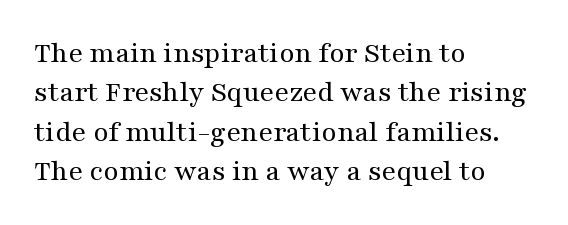
Q: Is the text bold? A: No.
Q: Is the text italic (slanted)? A: No, it is upright.
Q: Is the typeface a serif or a sans-serif typeface? A: Serif.
Q: Is the text underlined? A: No.
Q: How is the paragraph aligned? A: Left-aligned.
Q: Is the spacing between letters normal or unusually wide? A: Normal.
Q: Is the spacing between lines tight, normal or loose? A: Normal.
Q: Width (condensed, normal, or wide)? A: Wide.
Q: Stroke contrast? A: Medium.
Q: x-height? A: Medium.
Q: Monospaced? A: No.
